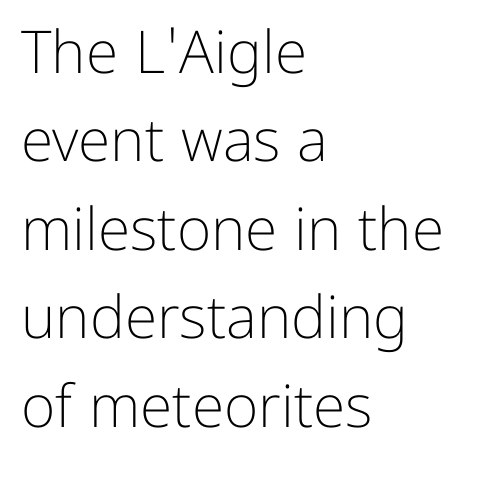
{"serif": "no", "italic": "no", "bold": "no", "weight": "light", "width": "normal", "stroke_contrast": "low", "x_height": "medium", "monospaced": "no", "underline": "no", "align": "left", "line_spacing": "normal", "line_spacing_ratio": 1.5, "letter_spacing": "normal", "letter_spacing_em": 0.0, "glyph_px": 59}
